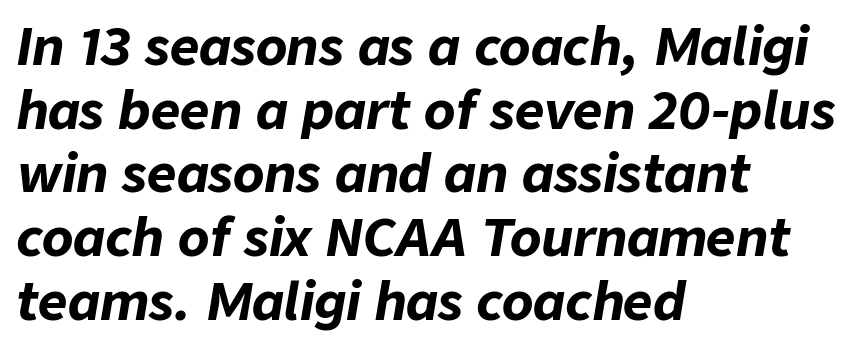
This sample is left-justified, so line endings fall wherever the words run out. A clean baseline with only descenders dipping below it. If you measured baseline to baseline, you'd find a middling distance. These lines keep a tight, regular rhythm from letter to letter. Slanted lettering throughout. Note the varied advance widths — an 'i' is clearly narrower than an 'm'.
